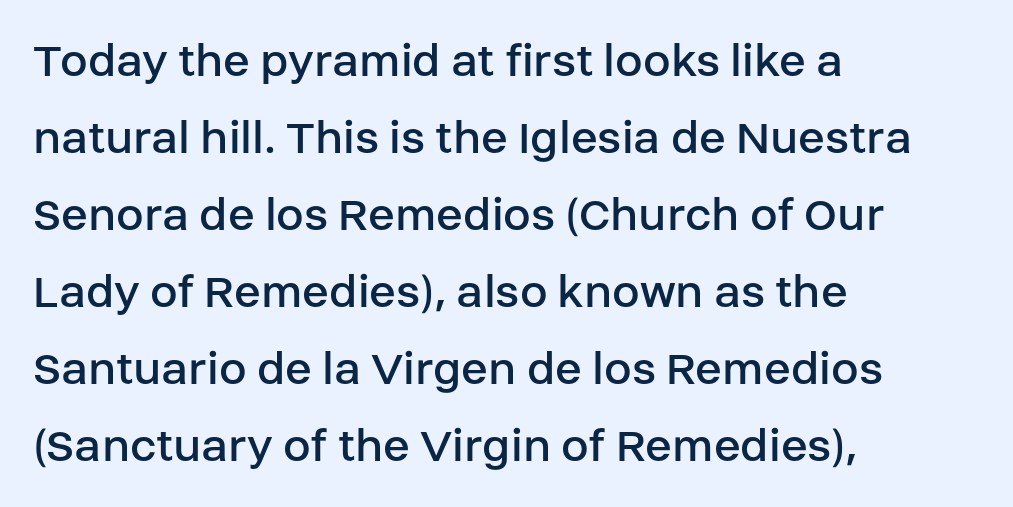
{"serif": "no", "italic": "no", "bold": "no", "weight": "regular", "width": "normal", "stroke_contrast": "low", "x_height": "large", "monospaced": "no", "underline": "no", "align": "left", "line_spacing": "normal", "line_spacing_ratio": 1.54, "letter_spacing": "normal", "letter_spacing_em": 0.0, "glyph_px": 50}
